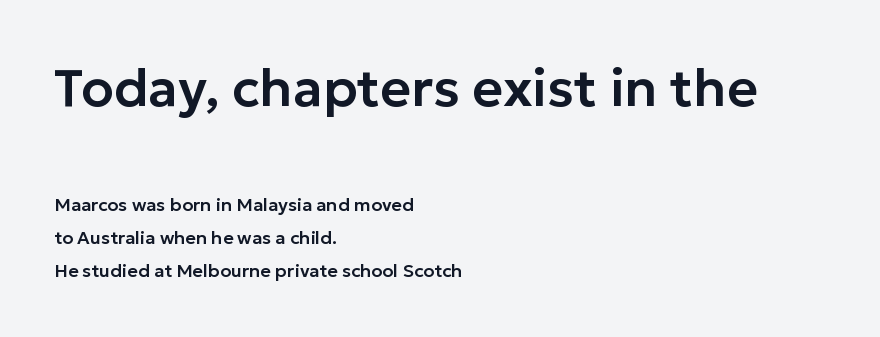
The image shows 53 px sans-serif type, upright; set left-aligned, line spacing 1.83x, normal letter spacing, not underlined; the first (top) block is 2.94x larger; low stroke contrast and a medium x-height.
